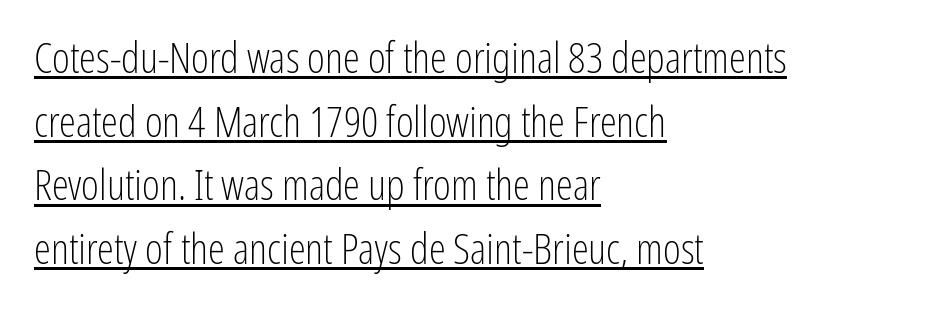
{"serif": "no", "italic": "no", "bold": "no", "weight": "light", "width": "condensed", "stroke_contrast": "low", "x_height": "medium", "monospaced": "no", "underline": "yes", "align": "left", "line_spacing": "normal", "line_spacing_ratio": 1.48, "letter_spacing": "normal", "letter_spacing_em": 0.0, "glyph_px": 43}
